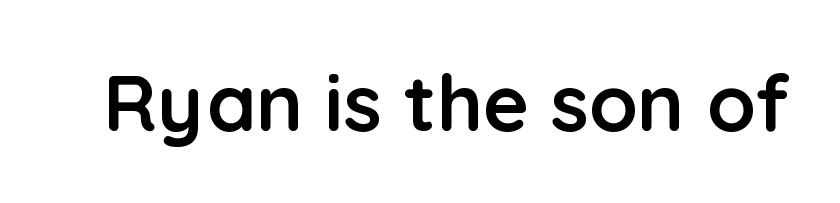
The image shows 79 px semibold sans-serif type, upright; set normal letter spacing, not underlined; low stroke contrast and a medium x-height.
